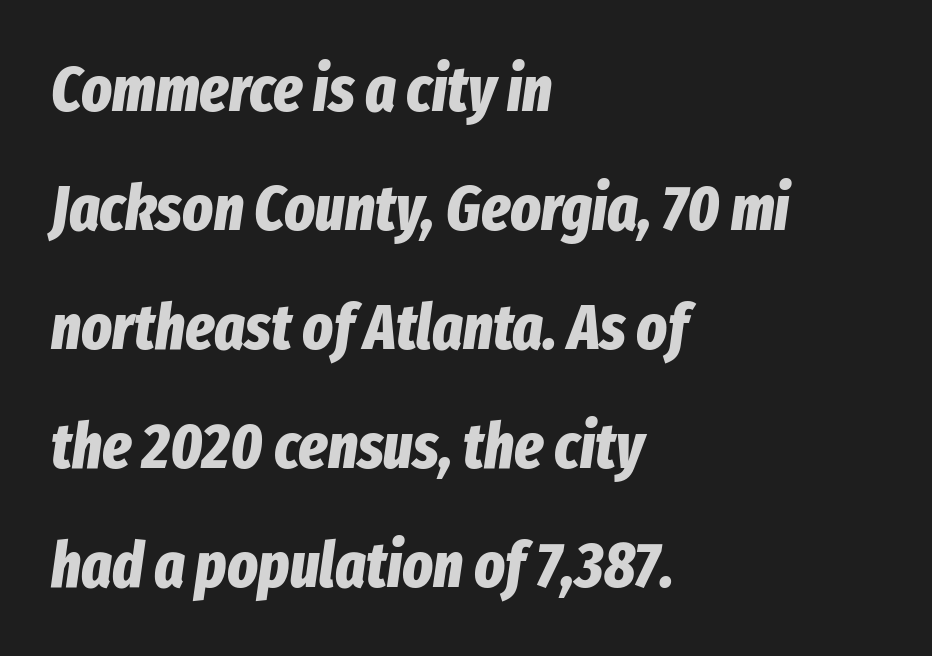
Q: Is the text bold? A: Yes.
Q: Is the text italic (slanted)? A: Yes, it leans right by about 8 degrees.
Q: Is the text underlined? A: No.
Q: How is the paragraph aligned? A: Left-aligned.
Q: Is the spacing between letters normal or unusually wide? A: Normal.
Q: Width (condensed, normal, or wide)? A: Condensed.
Q: Stroke contrast? A: Low.
Q: x-height? A: Medium.
Q: Monospaced? A: No.
